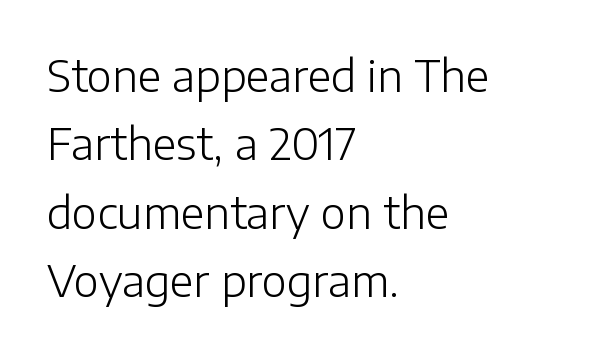
Q: Is the text bold? A: No.
Q: Is the text italic (slanted)? A: No, it is upright.
Q: Is the typeface a serif or a sans-serif typeface? A: Sans-serif.
Q: Is the text underlined? A: No.
Q: How is the paragraph aligned? A: Left-aligned.
Q: Is the spacing between letters normal or unusually wide? A: Normal.
Q: Is the spacing between lines tight, normal or loose? A: Normal.
Q: Width (condensed, normal, or wide)? A: Normal.
Q: Stroke contrast? A: Low.
Q: x-height? A: Medium.
Q: Monospaced? A: No.
